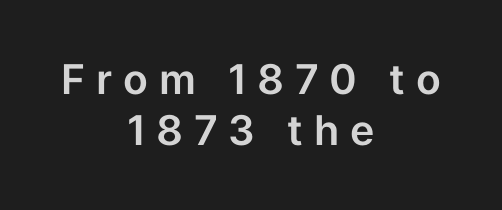
Q: Is the text italic (slanted)? A: No, it is upright.
Q: Is the typeface a serif or a sans-serif typeface? A: Sans-serif.
Q: Is the text underlined? A: No.
Q: How is the paragraph aligned? A: Centered.
Q: Is the spacing between letters normal or unusually wide? A: Unusually wide.
Q: Is the spacing between lines tight, normal or loose? A: Normal.
Q: Width (condensed, normal, or wide)? A: Normal.
Q: Stroke contrast? A: Low.
Q: x-height? A: Medium.
Q: Monospaced? A: No.
